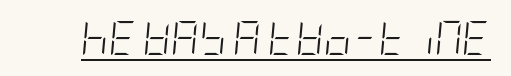
Students, observe the line beneath the letters — that is underlining. Here the glyphs are tracked normally, forming tight word shapes. The face looks like a standard text weight, possibly lighter. Every character sits at an angle, as italics do.
